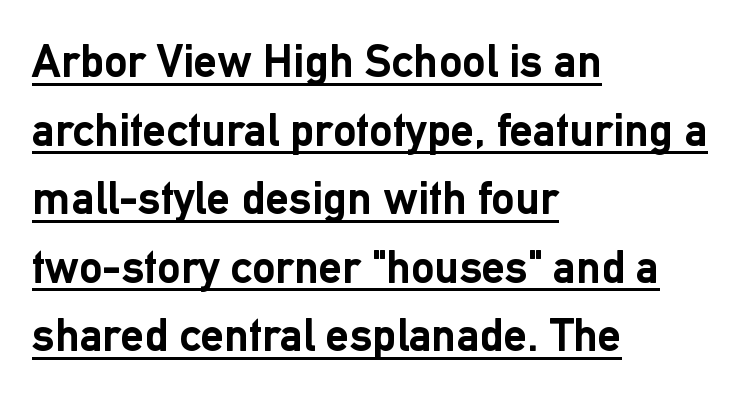
The specimen includes a rule beneath the text block's lines. The line-height multiplier appears to be the usual default. The face used here is rendered with its standard letterfit. How heavy is the stroke? Heavy — this is a bold. Every stem runs plumb, perpendicular to the baseline. Horizontally, the lines are justified to the leading edge only.
